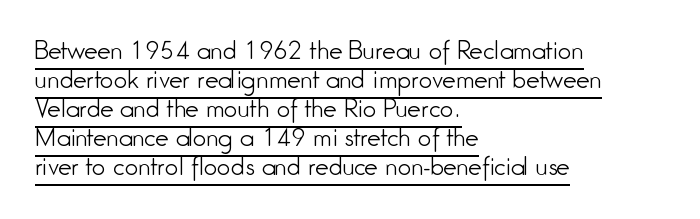
Q: Is the text bold? A: No.
Q: Is the text italic (slanted)? A: No, it is upright.
Q: Is the text underlined? A: Yes.
Q: How is the paragraph aligned? A: Left-aligned.
Q: Is the spacing between letters normal or unusually wide? A: Normal.
